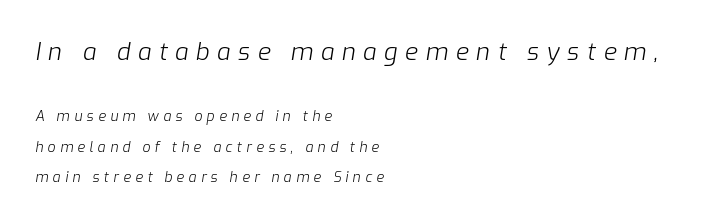
{"italic": "yes", "lean": "right", "slant_degrees": 9, "bold": "no", "underline": "no", "align": "left", "line_spacing": "loose", "line_spacing_ratio": 2.17, "letter_spacing": "wide", "letter_spacing_em": 0.31, "larger_block": "first", "size_ratio": 1.71, "glyph_px": 24}
